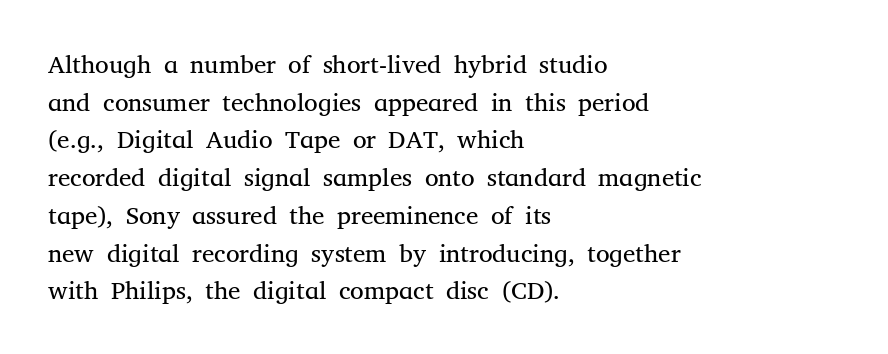
Q: Is the text bold? A: No.
Q: Is the text italic (slanted)? A: No, it is upright.
Q: Is the text underlined? A: No.
Q: How is the paragraph aligned? A: Left-aligned.
Q: Is the spacing between letters normal or unusually wide? A: Normal.
Q: Is the spacing between lines tight, normal or loose? A: Normal.
